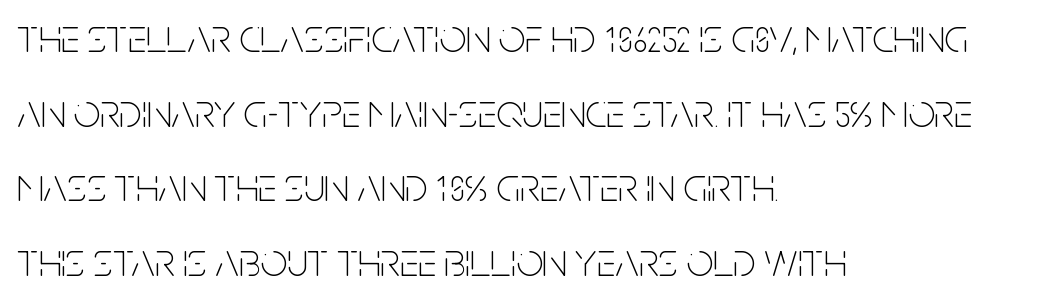
{"serif": "no", "italic": "no", "bold": "no", "weight": "thin", "width": "condensed", "stroke_contrast": "low", "x_height": "large", "monospaced": "no", "underline": "no", "align": "left", "line_spacing": "normal", "line_spacing_ratio": 1.59, "letter_spacing": "normal", "letter_spacing_em": 0.0, "glyph_px": 47}
